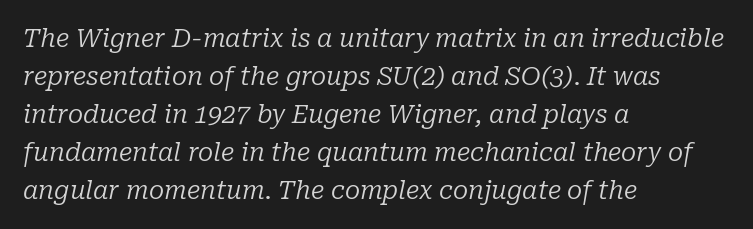
The image shows 25 px text type, italic (leaning right); set left-aligned, normal line spacing (1.52x), normal letter spacing, not underlined.
